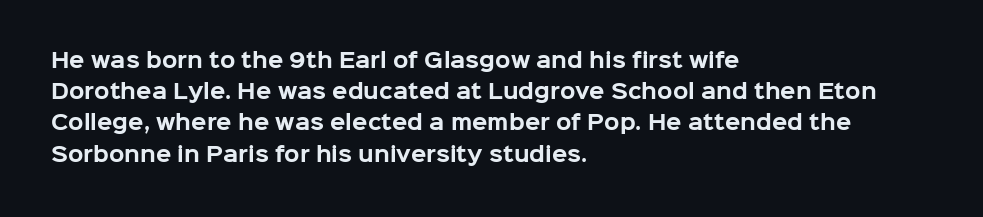
Q: Is the text bold? A: Yes.
Q: Is the text italic (slanted)? A: No, it is upright.
Q: Is the text underlined? A: No.
Q: How is the paragraph aligned? A: Left-aligned.
Q: Is the spacing between letters normal or unusually wide? A: Normal.
Q: Is the spacing between lines tight, normal or loose? A: Normal.
